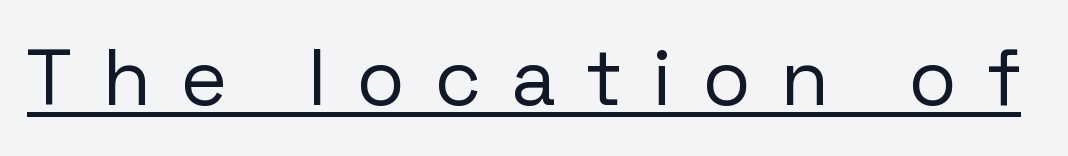
The image shows 79 px regular-weight sans-serif type, upright; set unusually wide letter spacing (+0.4 em), underlined; low stroke contrast and a medium x-height.
